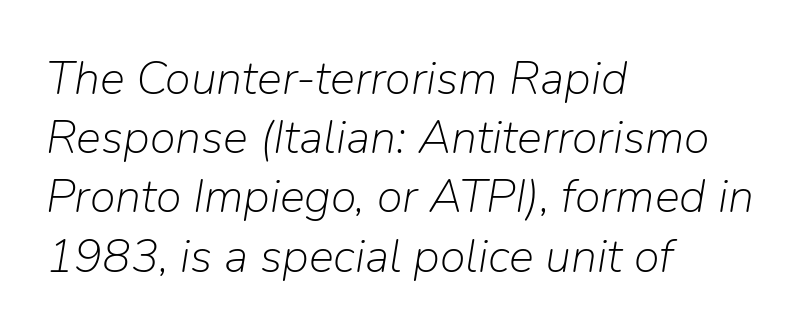
Q: Is the text bold? A: No.
Q: Is the text italic (slanted)? A: Yes, it leans right by about 9 degrees.
Q: Is the text underlined? A: No.
Q: How is the paragraph aligned? A: Left-aligned.
Q: Is the spacing between letters normal or unusually wide? A: Normal.
Q: Is the spacing between lines tight, normal or loose? A: Normal.
Q: Width (condensed, normal, or wide)? A: Normal.
Q: Stroke contrast? A: Low.
Q: x-height? A: Medium.
Q: Monospaced? A: No.
